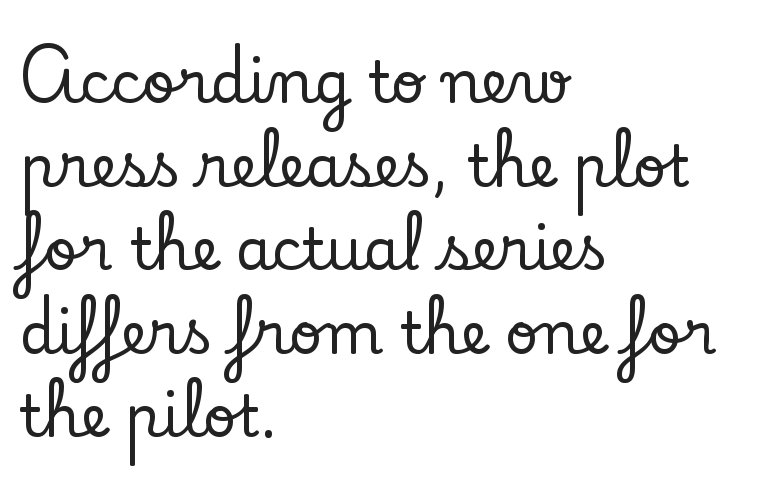
{"serif": "yes", "italic": "no", "width": "normal", "stroke_contrast": "low", "x_height": "small", "monospaced": "no", "underline": "no", "align": "left", "line_spacing": "normal", "line_spacing_ratio": 1.44, "letter_spacing": "normal", "letter_spacing_em": 0.0, "glyph_px": 58}
